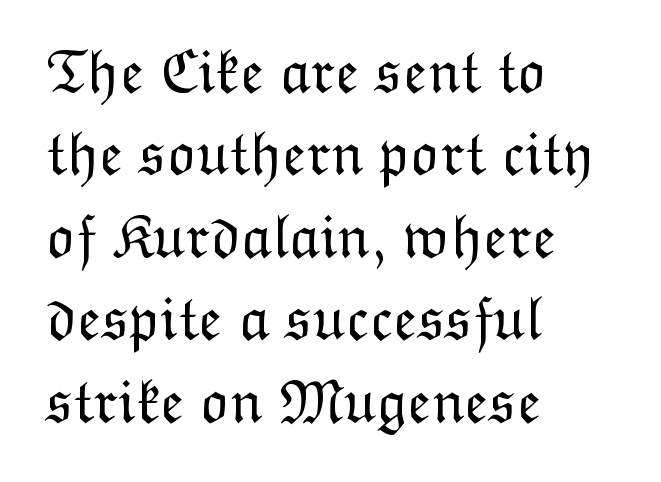
Just letters on the line, the space beneath them empty. The lines in this sample share a left origin and differ only in where they stop. What's the leading like? Ordinary, nothing unusual. On a weight scale, this lands at 450 or below.
